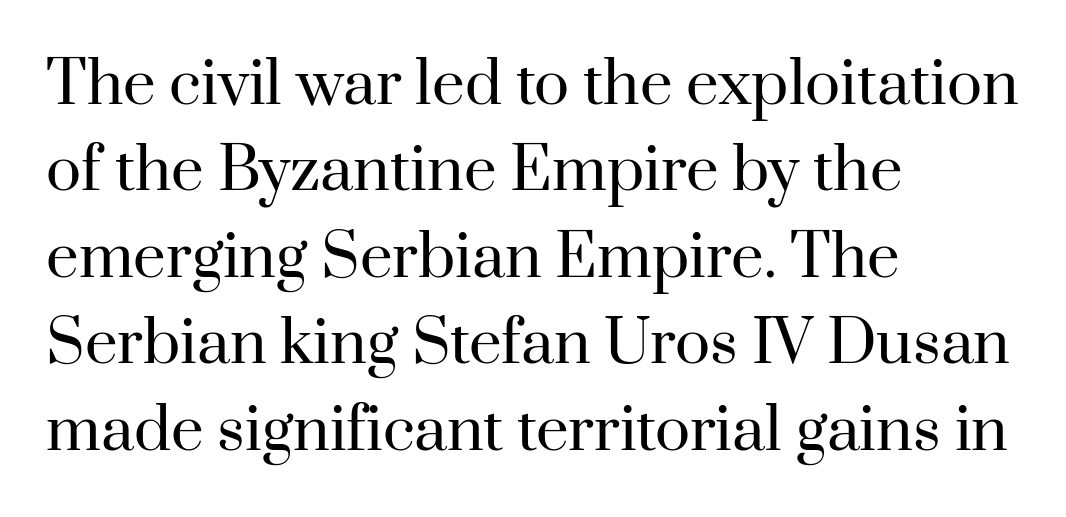
Q: Is the text bold? A: No.
Q: Is the text italic (slanted)? A: No, it is upright.
Q: Is the typeface a serif or a sans-serif typeface? A: Serif.
Q: Is the text underlined? A: No.
Q: How is the paragraph aligned? A: Left-aligned.
Q: Is the spacing between letters normal or unusually wide? A: Normal.
Q: Is the spacing between lines tight, normal or loose? A: Normal.
Q: Width (condensed, normal, or wide)? A: Normal.
Q: Stroke contrast? A: High.
Q: x-height? A: Small.
Q: Monospaced? A: No.
